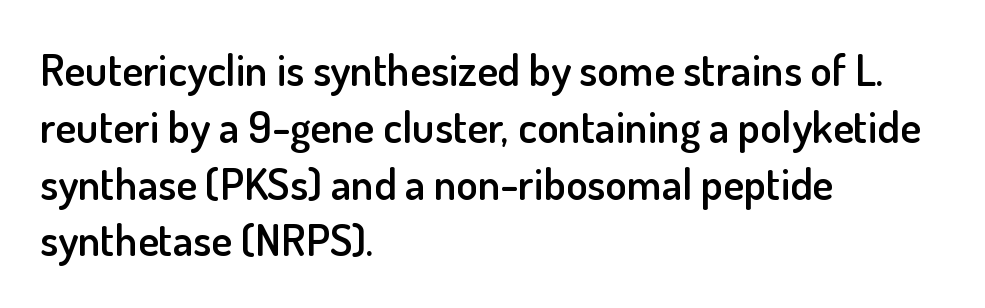
Q: Is the text bold? A: Semi-bold.
Q: Is the text italic (slanted)? A: No, it is upright.
Q: Is the typeface a serif or a sans-serif typeface? A: Sans-serif.
Q: Is the text underlined? A: No.
Q: How is the paragraph aligned? A: Left-aligned.
Q: Is the spacing between letters normal or unusually wide? A: Normal.
Q: Is the spacing between lines tight, normal or loose? A: Normal.
Q: Width (condensed, normal, or wide)? A: Normal.
Q: Stroke contrast? A: Low.
Q: x-height? A: Small.
Q: Monospaced? A: No.
